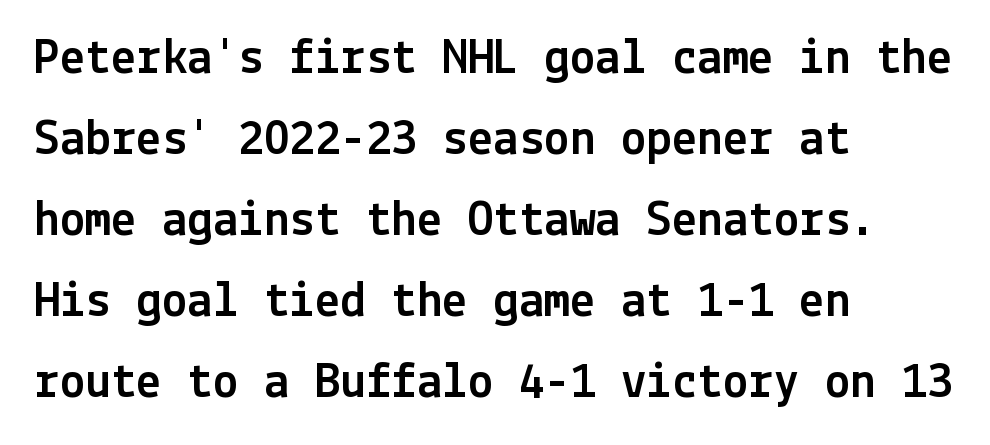
Classification — sans serif. Inter-character spacing is left at the font's built-in metrics. You can tell it's not italic because the verticals are truly vertical. These lines are set flush left with a ragged right edge. Descenders hang freely into open space. The designer left line spacing at the default.
